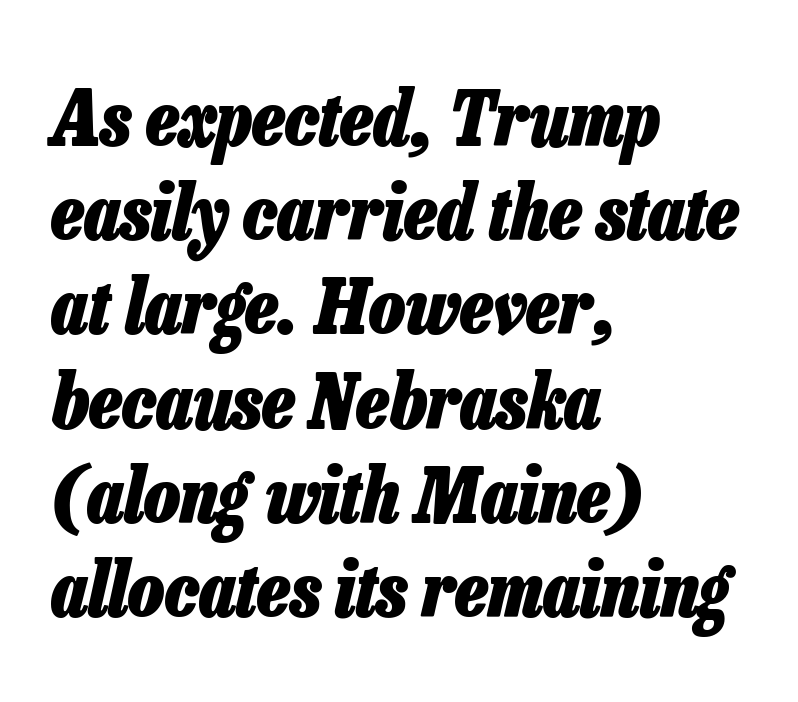
Q: Is the text bold? A: Yes.
Q: Is the text italic (slanted)? A: Yes, it leans right by about 13 degrees.
Q: Is the text underlined? A: No.
Q: How is the paragraph aligned? A: Left-aligned.
Q: Is the spacing between letters normal or unusually wide? A: Normal.
Q: Width (condensed, normal, or wide)? A: Condensed.
Q: Stroke contrast? A: Low.
Q: x-height? A: Medium.
Q: Monospaced? A: No.
